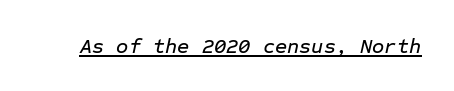
The image shows 21 px text type, italic (leaning right); set normal letter spacing, underlined.
